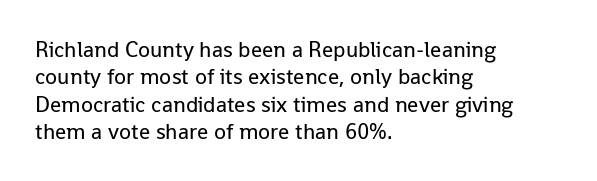
Q: Is the text bold? A: No.
Q: Is the text italic (slanted)? A: No, it is upright.
Q: Is the text underlined? A: No.
Q: How is the paragraph aligned? A: Left-aligned.
Q: Is the spacing between letters normal or unusually wide? A: Normal.
